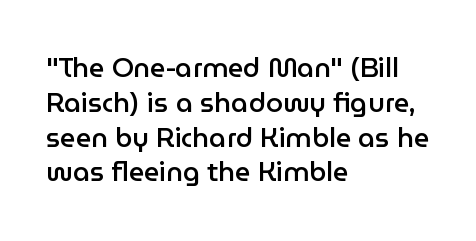
A bare baseline throughout the passage. A typesetter would mark this as roman, not italic. Leading: standard. Here the glyphs are tracked normally, forming tight word shapes.
